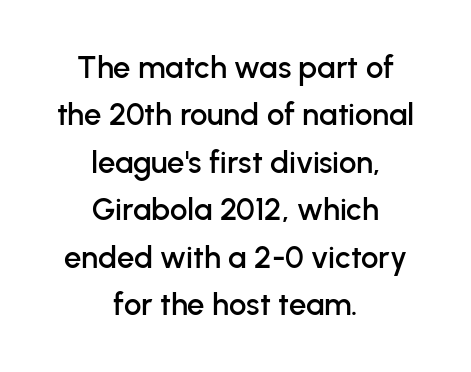
Q: Is the text italic (slanted)? A: No, it is upright.
Q: Is the typeface a serif or a sans-serif typeface? A: Sans-serif.
Q: Is the text underlined? A: No.
Q: How is the paragraph aligned? A: Centered.
Q: Is the spacing between letters normal or unusually wide? A: Normal.
Q: Is the spacing between lines tight, normal or loose? A: Normal.
Q: Width (condensed, normal, or wide)? A: Normal.
Q: Stroke contrast? A: Low.
Q: x-height? A: Medium.
Q: Monospaced? A: No.
